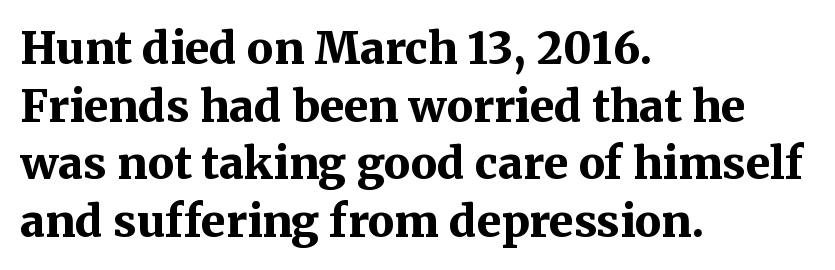
{"serif": "yes", "italic": "no", "bold": "yes", "weight": "bold", "width": "normal", "stroke_contrast": "medium", "x_height": "medium", "monospaced": "no", "underline": "no", "align": "left", "line_spacing": "normal", "line_spacing_ratio": 1.31, "letter_spacing": "normal", "letter_spacing_em": 0.0, "glyph_px": 44}
